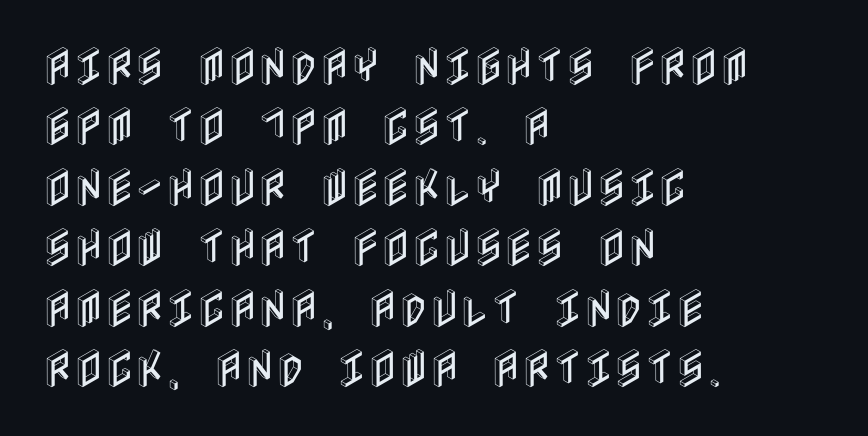
Q: Is the text italic (slanted)? A: No, it is upright.
Q: Is the text underlined? A: No.
Q: How is the paragraph aligned? A: Left-aligned.
Q: Is the spacing between letters normal or unusually wide? A: Normal.
Q: Is the spacing between lines tight, normal or loose? A: Normal.
Q: Width (condensed, normal, or wide)? A: Condensed.
Q: x-height? A: Large.
